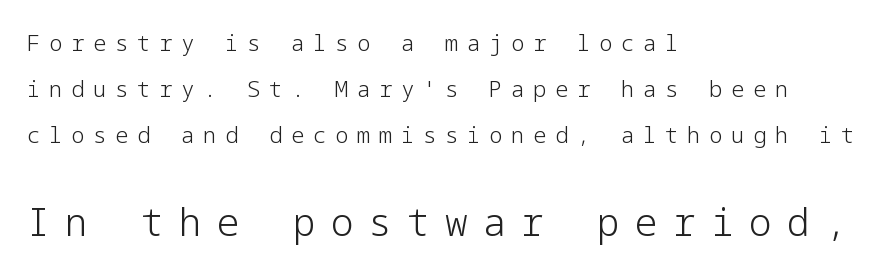
Q: Is the text bold? A: No.
Q: Is the text italic (slanted)? A: No, it is upright.
Q: Is the typeface a serif or a sans-serif typeface? A: Sans-serif.
Q: Is the text underlined? A: No.
Q: How is the paragraph aligned? A: Left-aligned.
Q: Is the spacing between letters normal or unusually wide? A: Unusually wide.
Q: Is the spacing between lines tight, normal or loose? A: Loose.
Q: Which block of text is set in a larger size, the first (top) or the second (bottom)? A: The second (bottom) one.
Q: Width (condensed, normal, or wide)? A: Normal.
Q: Stroke contrast? A: Low.
Q: x-height? A: Medium.
